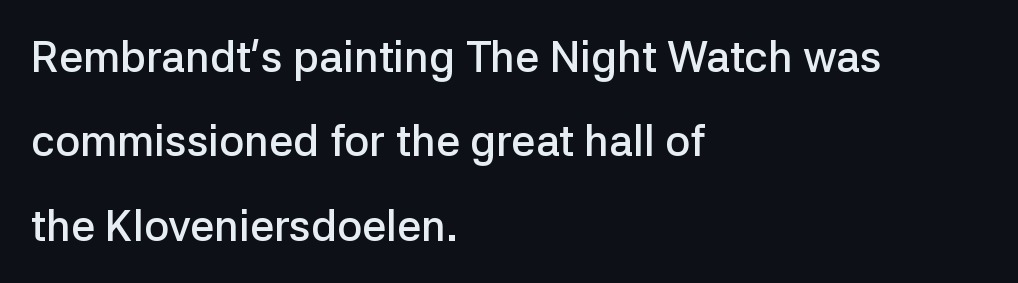
The rendering keeps characters at their native spacing. The face used here is proportionally spaced, like ordinary book or web type. The string is rendered with underlining switched off. The typeface chosen for these lines omits serifs.
